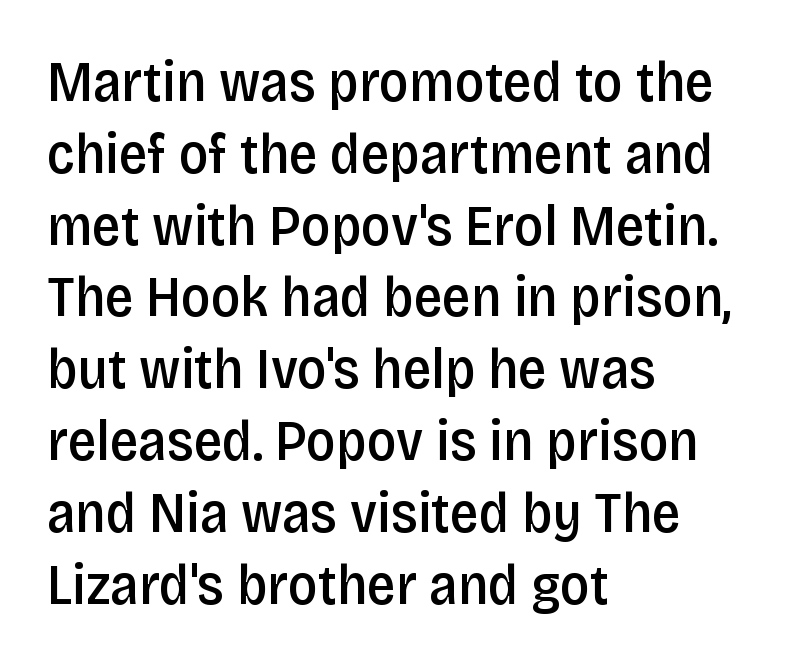
Upright lettering throughout. The setting favours the left margin, as ordinary paragraphs usually do. Quick note: underline off. Type style note: lacks serifs. Vertical spacing — default. Short note: letters normally spaced.
